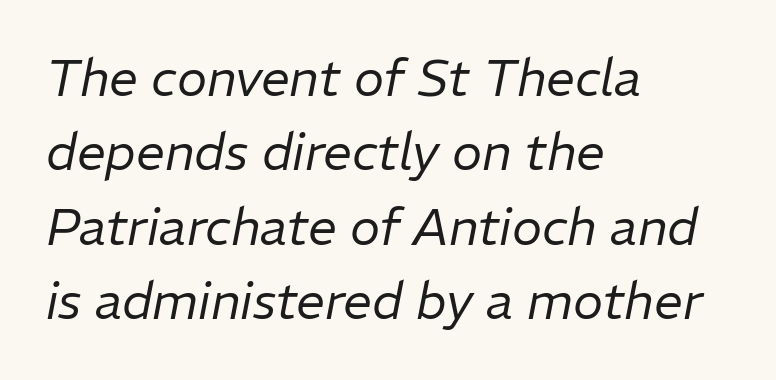
The image shows 51 px regular-weight type, italic (leaning right); set left-aligned, normal line spacing (1.46x), normal letter spacing, not underlined; low stroke contrast and a medium x-height.
